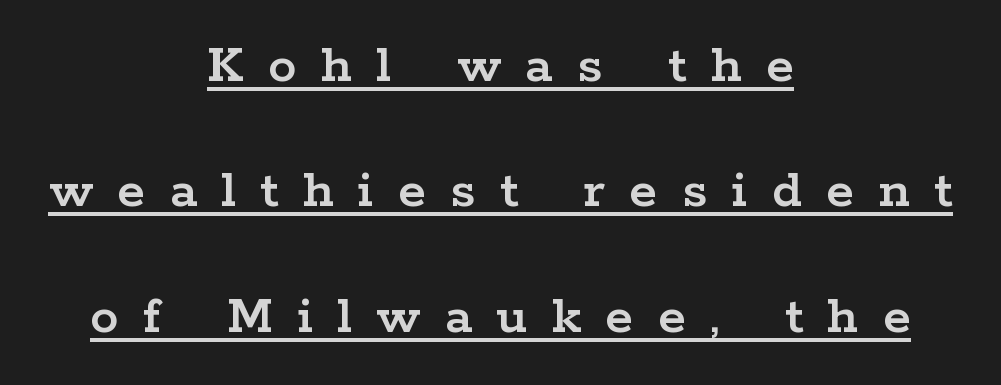
{"serif": "yes", "italic": "no", "width": "wide", "stroke_contrast": "low", "x_height": "medium", "monospaced": "no", "underline": "yes", "align": "center", "line_spacing": "loose", "line_spacing_ratio": 2.2, "letter_spacing": "wide", "letter_spacing_em": 0.43, "glyph_px": 57}
